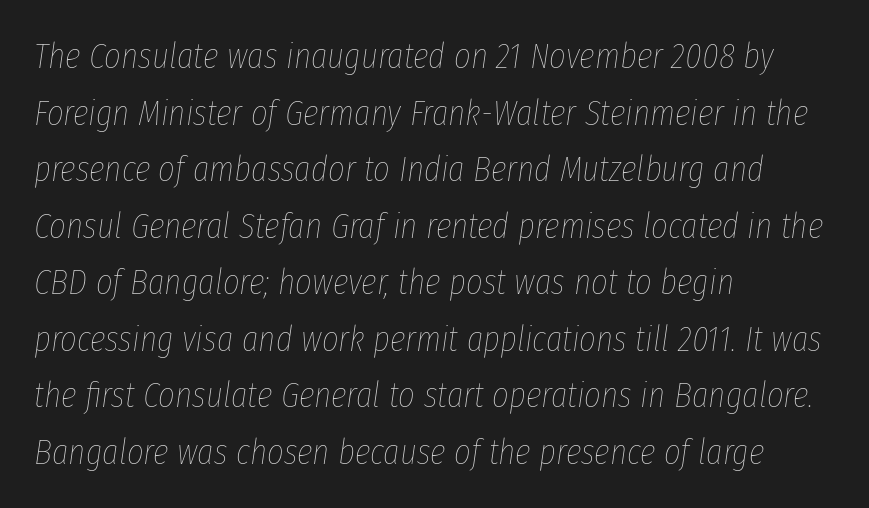
{"italic": "yes", "lean": "right", "slant_degrees": 8, "bold": "no", "weight": "thin", "width": "condensed", "stroke_contrast": "low", "x_height": "medium", "monospaced": "no", "underline": "no", "align": "left", "line_spacing": "normal", "line_spacing_ratio": 1.57, "letter_spacing": "normal", "letter_spacing_em": 0.0, "glyph_px": 36}
